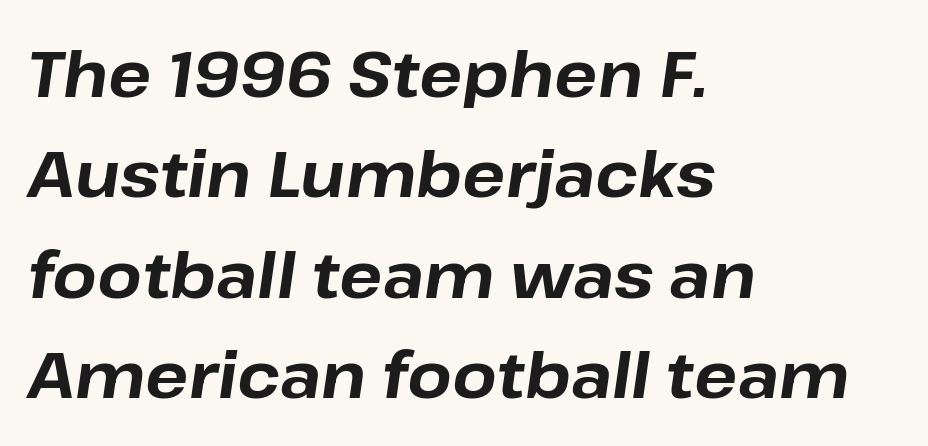
The image shows 64 px bold type, italic (leaning right); set left-aligned, normal line spacing (1.57x), normal letter spacing, not underlined; low stroke contrast and a medium x-height.
